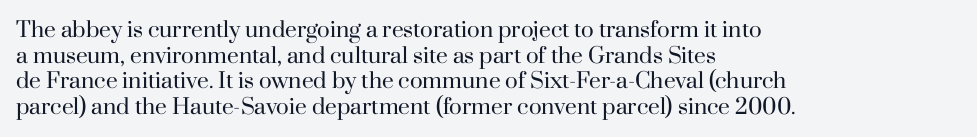
The image shows 21 px text type, upright; set left-aligned, line spacing 1.22x, normal letter spacing, not underlined.
